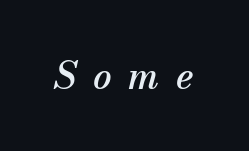
The image shows 37 px serif type, italic (leaning right); set unusually wide letter spacing (+0.45 em), not underlined; medium stroke contrast and a small x-height.
